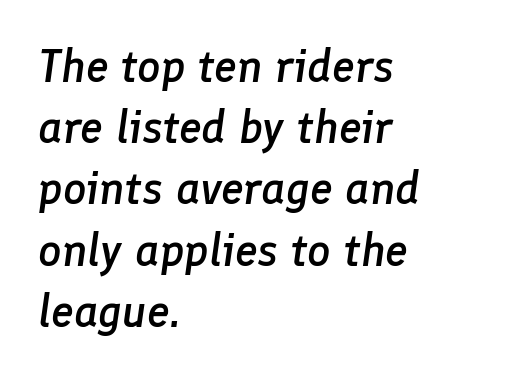
{"italic": "yes", "lean": "right", "slant_degrees": 8, "bold": "semi", "weight": "semibold", "width": "normal", "stroke_contrast": "low", "x_height": "medium", "monospaced": "no", "underline": "no", "align": "left", "line_spacing": "normal", "line_spacing_ratio": 1.33, "letter_spacing": "normal", "letter_spacing_em": 0.0, "glyph_px": 46}
